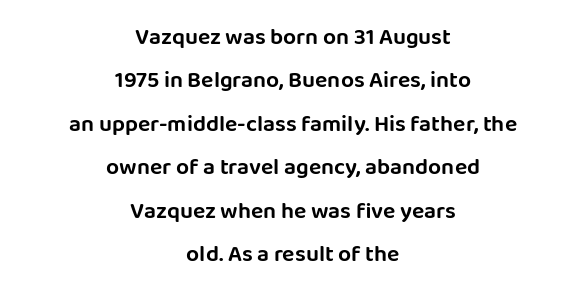
Q: Is the text italic (slanted)? A: No, it is upright.
Q: Is the text underlined? A: No.
Q: How is the paragraph aligned? A: Centered.
Q: Is the spacing between letters normal or unusually wide? A: Normal.
